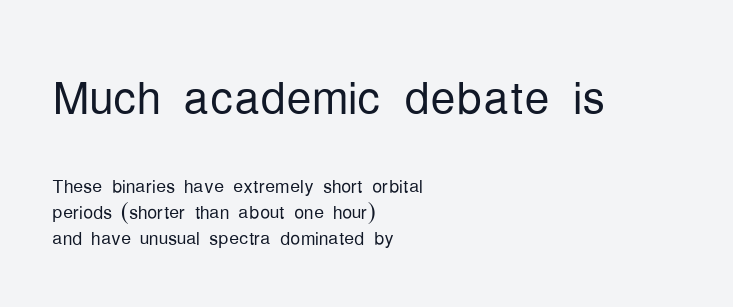
The typeface has the unassuming heft of standard copy or less. Is this a sans? Yes — the strokes have no serifs. Proportional: the letters do not fall into vertical columns. Bare-footed words on every line. The leading is snug, giving the passage a crowded texture.
